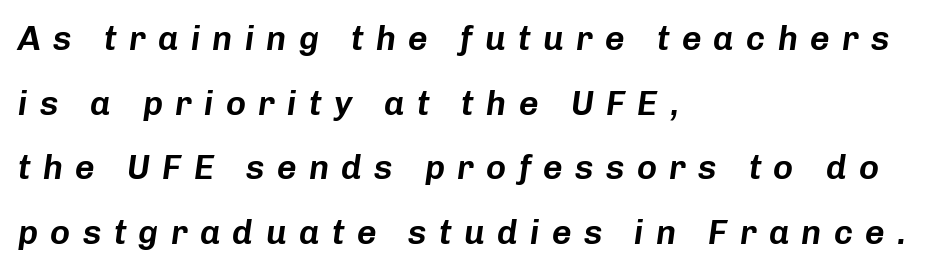
Caption: expanded tracking, letters set apart. Varying glyph widths throughout — classic text-font behaviour. Check under the words: just untouched page. Vertically, the passage feels expansive, rows floating well apart. The lettering tilts uniformly, giving the passage an italic look.
